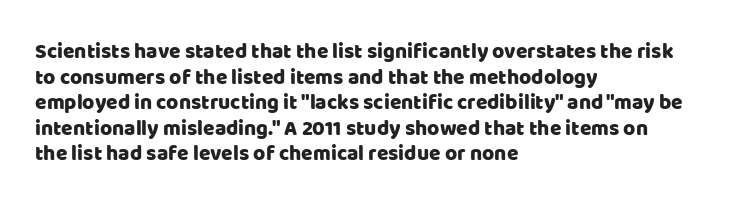
{"italic": "no", "underline": "no", "align": "left", "line_spacing_ratio": 1.22, "letter_spacing": "normal", "letter_spacing_em": 0.0, "glyph_px": 21}
